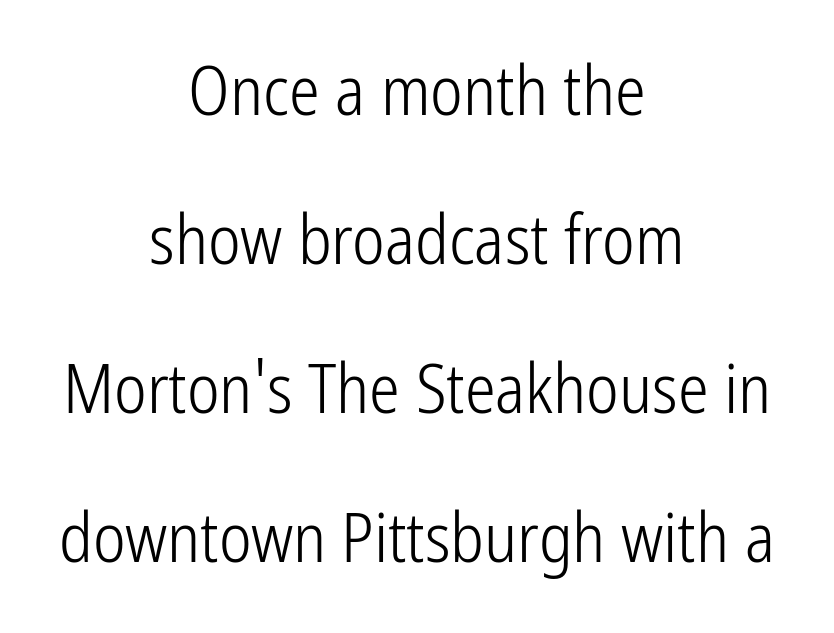
Leading is clearly above the norm, producing a sparse column. Check under the words: just untouched page. Letters have the restrained weight of plain body copy at most. The face used here is a sans, in the tradition of grotesques and geometrics. This sample uses an upright cut, with every glyph sitting square on the baseline.
